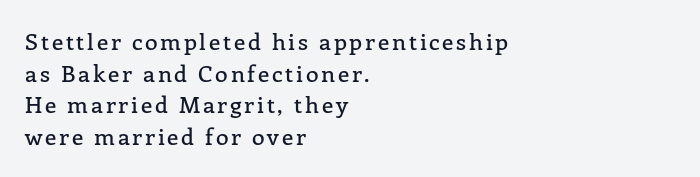
Q: Is the text italic (slanted)? A: No, it is upright.
Q: Is the text underlined? A: No.
Q: How is the paragraph aligned? A: Left-aligned.
Q: Is the spacing between lines tight, normal or loose? A: Normal.
